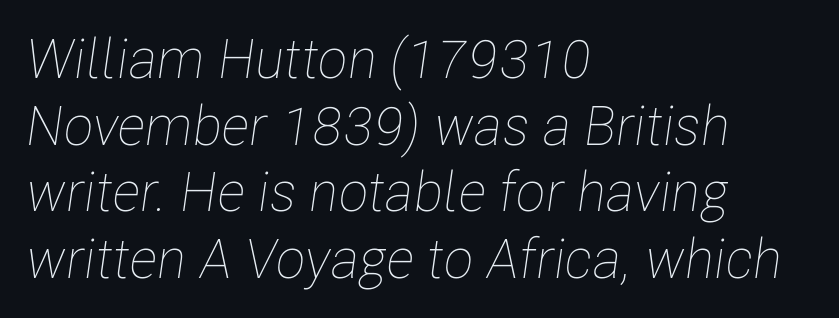
Q: Is the text bold? A: No.
Q: Is the text italic (slanted)? A: Yes, it leans right by about 8 degrees.
Q: Is the text underlined? A: No.
Q: How is the paragraph aligned? A: Left-aligned.
Q: Is the spacing between letters normal or unusually wide? A: Normal.
Q: Width (condensed, normal, or wide)? A: Condensed.
Q: Stroke contrast? A: Low.
Q: x-height? A: Medium.
Q: Monospaced? A: No.
